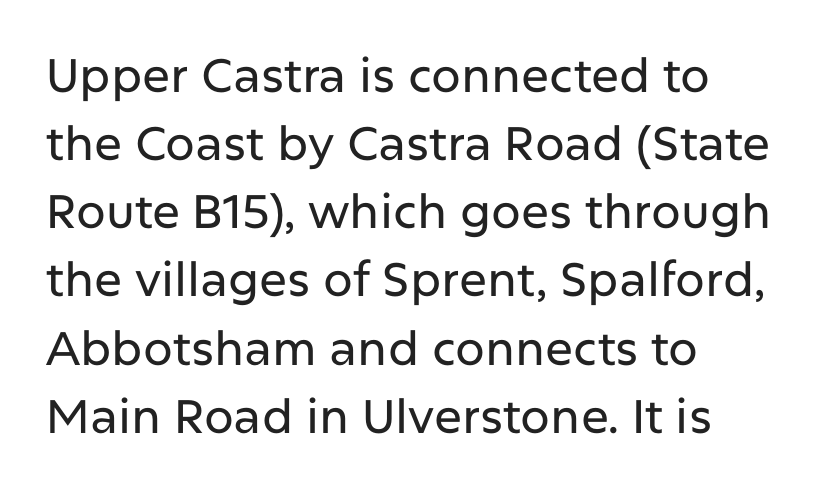
Q: Is the text italic (slanted)? A: No, it is upright.
Q: Is the typeface a serif or a sans-serif typeface? A: Sans-serif.
Q: Is the text underlined? A: No.
Q: How is the paragraph aligned? A: Left-aligned.
Q: Is the spacing between letters normal or unusually wide? A: Normal.
Q: Is the spacing between lines tight, normal or loose? A: Normal.
Q: Width (condensed, normal, or wide)? A: Normal.
Q: Stroke contrast? A: Low.
Q: x-height? A: Medium.
Q: Monospaced? A: No.
